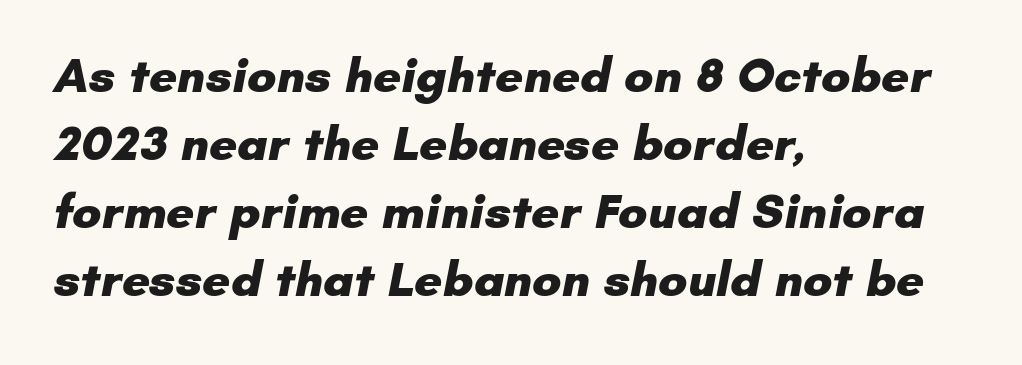
The letterforms sit shoulder to shoulder at normal distance. In terms of letterform style, serifs are entirely absent. These lines are rendered in a variable-pitch font. You'd pick this weight for a headline — it's a proper bold. Vertical spacing — default.
